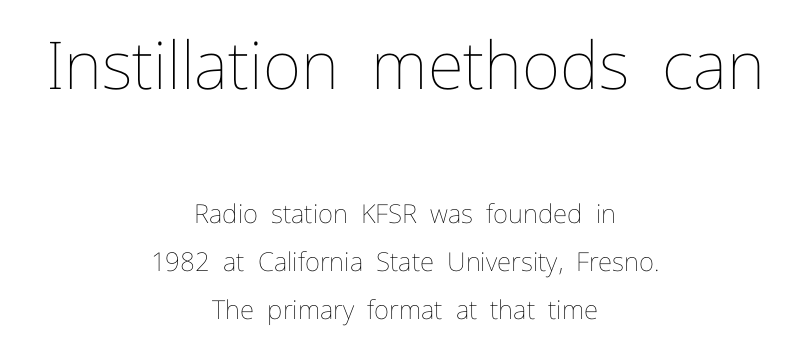
The image shows 66 px thin type, upright; set centered, line spacing 1.84x, normal letter spacing, not underlined; the first (top) block is 2.54x larger; low stroke contrast and a medium x-height.
